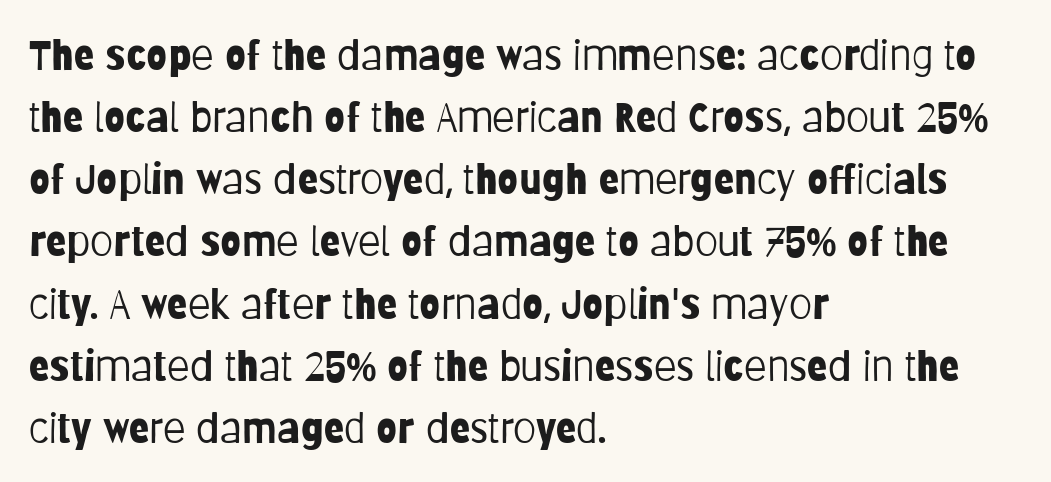
{"serif": "no", "italic": "no", "bold": "no", "weight": "light", "width": "condensed", "stroke_contrast": "low", "x_height": "large", "monospaced": "no", "underline": "no", "align": "left", "line_spacing": "normal", "line_spacing_ratio": 1.48, "letter_spacing": "normal", "letter_spacing_em": 0.0, "glyph_px": 42}
